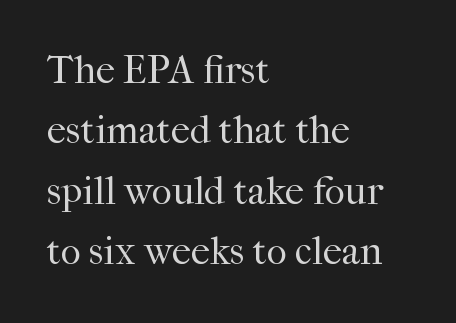
{"serif": "yes", "italic": "no", "bold": "no", "weight": "regular", "width": "normal", "stroke_contrast": "high", "x_height": "medium", "monospaced": "no", "underline": "no", "align": "left", "line_spacing": "normal", "line_spacing_ratio": 1.55, "letter_spacing": "normal", "letter_spacing_em": 0.0, "glyph_px": 39}
